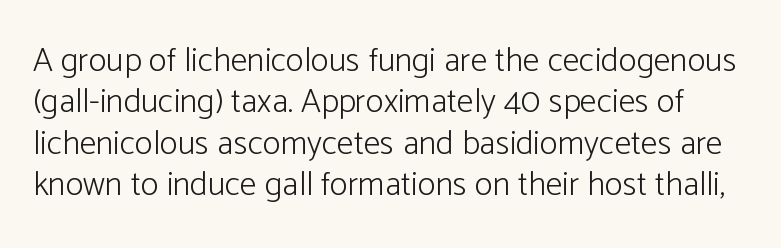
{"serif": "no", "italic": "no", "bold": "no", "weight": "light", "width": "normal", "stroke_contrast": "low", "x_height": "medium", "monospaced": "no", "underline": "no", "line_spacing_ratio": 1.22, "letter_spacing": "normal", "letter_spacing_em": 0.0, "glyph_px": 34}
